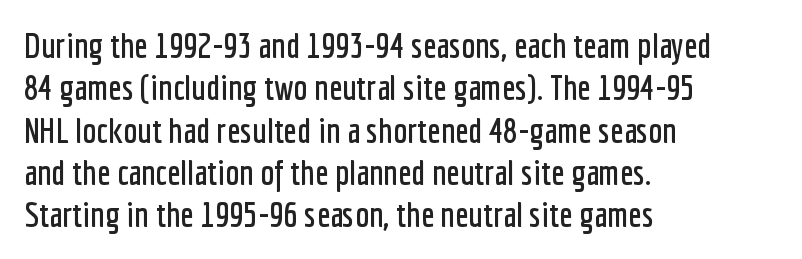
Q: Is the text italic (slanted)? A: No, it is upright.
Q: Is the typeface a serif or a sans-serif typeface? A: Sans-serif.
Q: Is the text underlined? A: No.
Q: How is the paragraph aligned? A: Left-aligned.
Q: Is the spacing between letters normal or unusually wide? A: Normal.
Q: Width (condensed, normal, or wide)? A: Condensed.
Q: Stroke contrast? A: Low.
Q: x-height? A: Medium.
Q: Monospaced? A: No.
